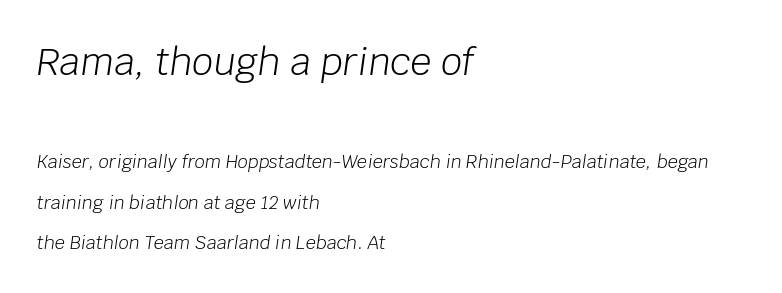
{"italic": "yes", "lean": "right", "slant_degrees": 8, "bold": "no", "weight": "light", "width": "normal", "stroke_contrast": "low", "x_height": "large", "monospaced": "no", "underline": "no", "align": "left", "line_spacing": "loose", "line_spacing_ratio": 2.24, "letter_spacing": "normal", "letter_spacing_em": 0.0, "larger_block": "first", "size_ratio": 2.06, "glyph_px": 37}
